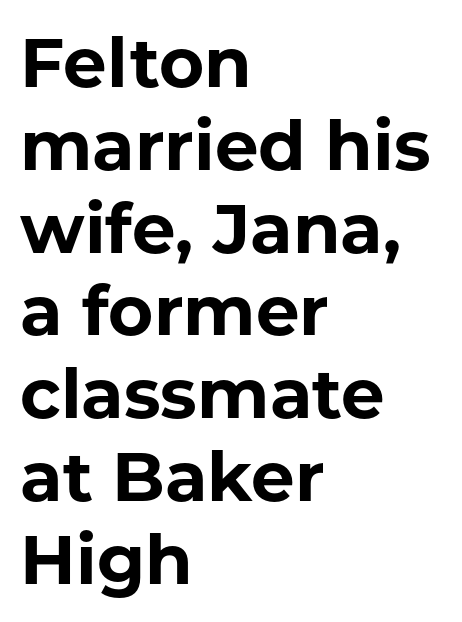
{"serif": "no", "italic": "no", "bold": "yes", "weight": "bold", "width": "normal", "stroke_contrast": "low", "x_height": "medium", "monospaced": "no", "underline": "no", "align": "left", "line_spacing_ratio": 1.2, "letter_spacing": "normal", "letter_spacing_em": 0.0, "glyph_px": 69}
